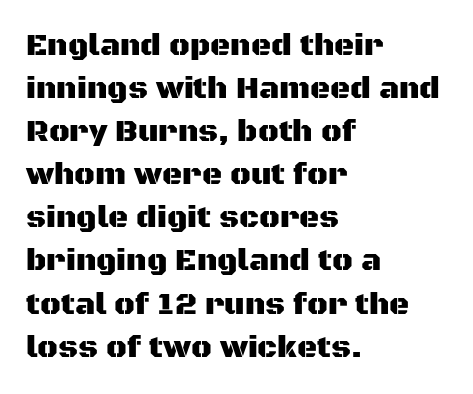
{"serif": "no", "italic": "no", "width": "normal", "stroke_contrast": "medium", "x_height": "large", "monospaced": "no", "underline": "no", "align": "left", "line_spacing": "normal", "line_spacing_ratio": 1.39, "letter_spacing": "normal", "letter_spacing_em": 0.0, "glyph_px": 31}
